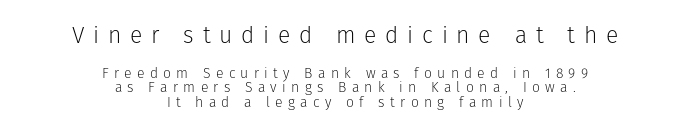
{"italic": "no", "bold": "no", "underline": "no", "align": "center", "line_spacing": "tight", "line_spacing_ratio": 1.05, "letter_spacing": "wide", "letter_spacing_em": 0.38, "larger_block": "first", "size_ratio": 1.64, "glyph_px": 23}
